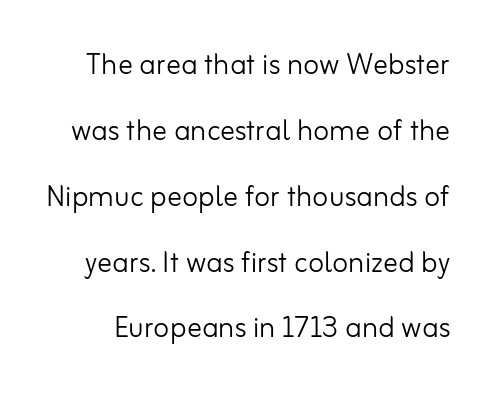
Beneath every word, the page is bare. The letterforms sit shoulder to shoulder at normal distance. Do the characters align in a grid? No, the font is proportional. Unlike a traditional serif, this face leaves its strokes unadorned. If you drew a line through each stem, it would be perfectly vertical.
